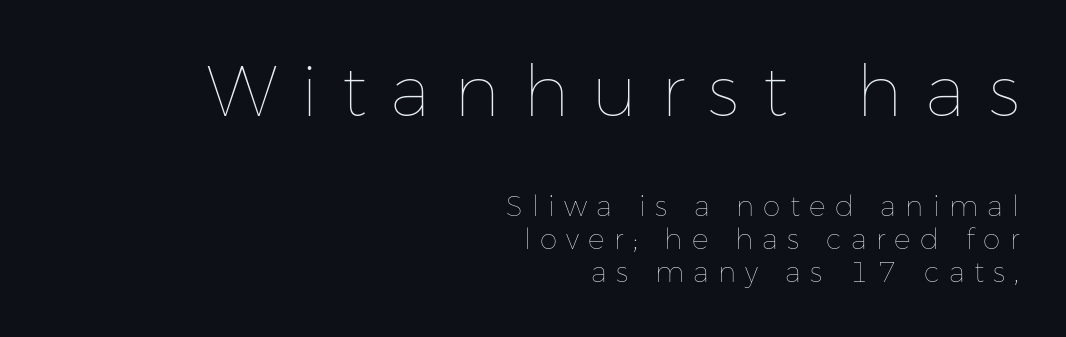
The image shows 71 px thin type, upright; set right-aligned, line spacing 1.18x, unusually wide letter spacing (+0.33 em), not underlined; the first (top) block is 2.54x larger; low stroke contrast and a medium x-height.
